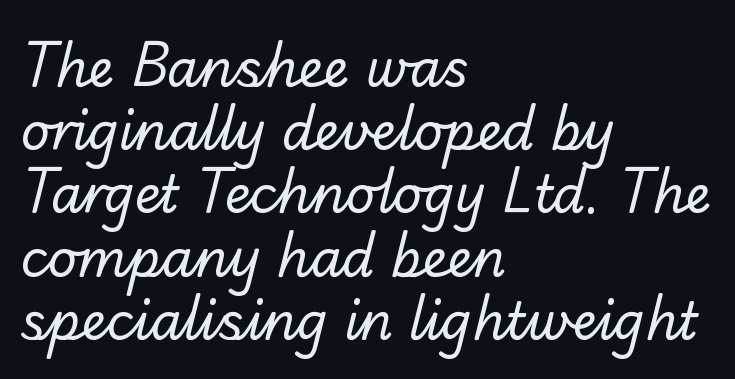
The passage is arranged the way most books set body copy — flush left. Is the stroke heavy? The answer is a plain regular-or-lighter. The letters advance in unequal steps, a hallmark of proportional type. This rendering features lettering with no underline. Nobody touched the tracking dial on this one. You can tell from the bare stems that sans-serif type was used.
